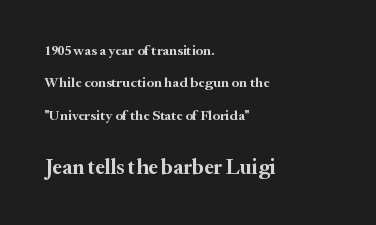
Q: Is the text bold? A: Yes.
Q: Is the text italic (slanted)? A: No, it is upright.
Q: Is the text underlined? A: No.
Q: How is the paragraph aligned? A: Left-aligned.
Q: Is the spacing between letters normal or unusually wide? A: Normal.
Q: Is the spacing between lines tight, normal or loose? A: Loose.
Q: Which block of text is set in a larger size, the first (top) or the second (bottom)? A: The second (bottom) one.
